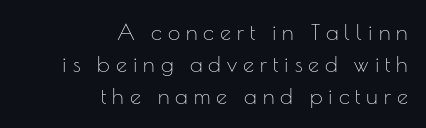
Q: Is the text bold? A: No.
Q: Is the text italic (slanted)? A: No, it is upright.
Q: Is the text underlined? A: No.
Q: How is the paragraph aligned? A: Right-aligned.
Q: Is the spacing between letters normal or unusually wide? A: Unusually wide.
Q: Is the spacing between lines tight, normal or loose? A: Normal.
